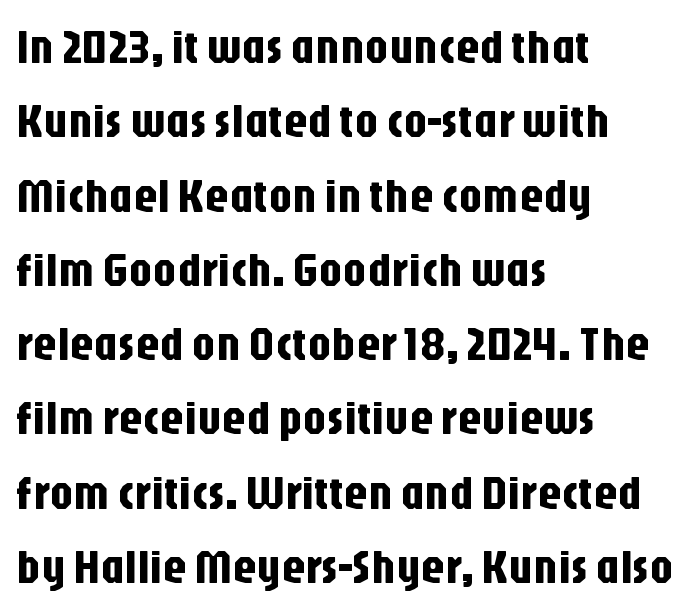
Q: Is the text italic (slanted)? A: No, it is upright.
Q: Is the typeface a serif or a sans-serif typeface? A: Sans-serif.
Q: Is the text underlined? A: No.
Q: How is the paragraph aligned? A: Left-aligned.
Q: Is the spacing between letters normal or unusually wide? A: Normal.
Q: Is the spacing between lines tight, normal or loose? A: Normal.
Q: Width (condensed, normal, or wide)? A: Condensed.
Q: Stroke contrast? A: Low.
Q: x-height? A: Large.
Q: Monospaced? A: No.
